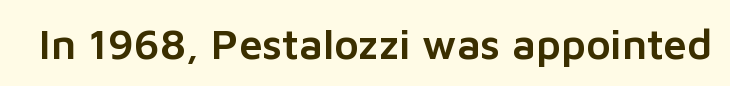
The image shows 42 px sans-serif type, upright; set normal letter spacing, not underlined; low stroke contrast and a medium x-height.
